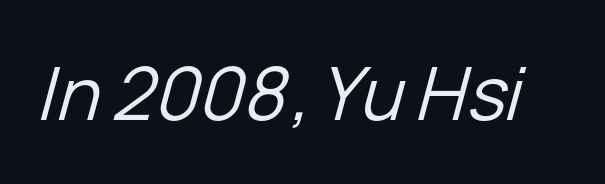
Q: Is the text bold? A: No.
Q: Is the text italic (slanted)? A: Yes, it leans right by about 15 degrees.
Q: Is the text underlined? A: No.
Q: Is the spacing between letters normal or unusually wide? A: Normal.
Q: Width (condensed, normal, or wide)? A: Normal.
Q: Stroke contrast? A: Low.
Q: x-height? A: Medium.
Q: Monospaced? A: No.
